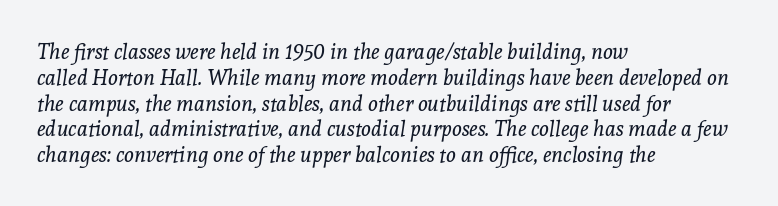
The image shows 21 px text type, italic (leaning right); set left-aligned, line spacing 1.23x, normal letter spacing, not underlined.
